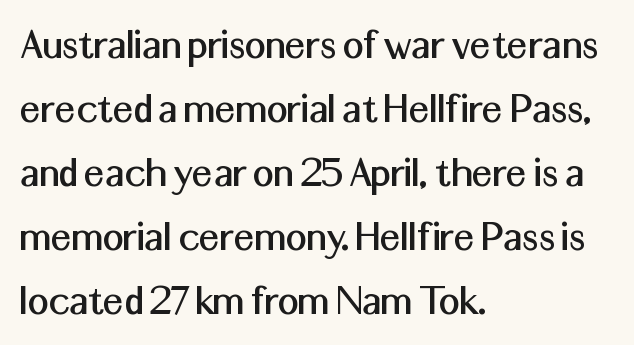
The image shows 46 px sans-serif type, upright; set left-aligned, normal line spacing (1.39x), normal letter spacing, not underlined; medium stroke contrast and a medium x-height.
